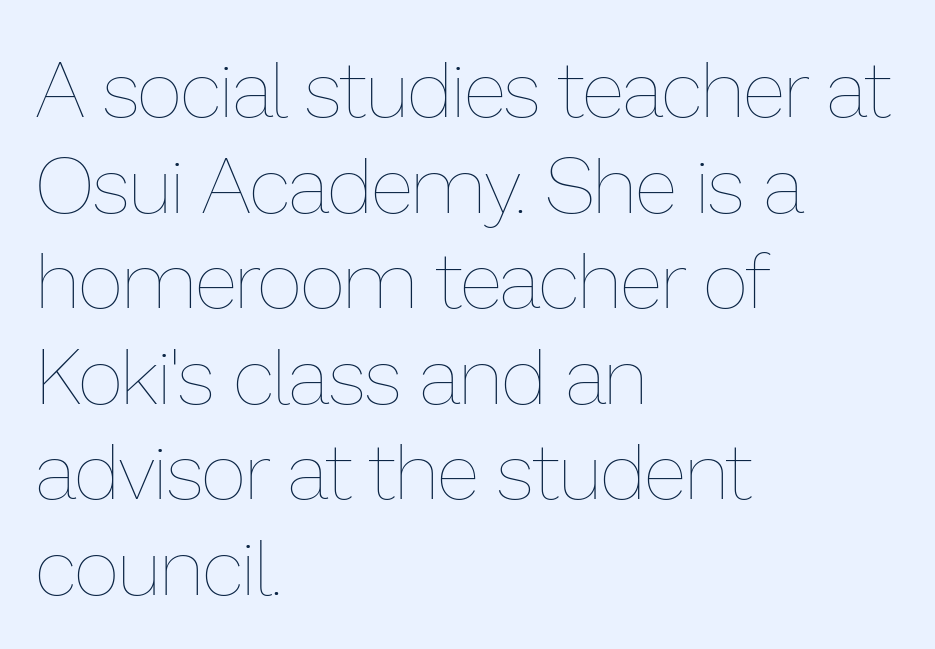
Q: Is the text bold? A: No.
Q: Is the text italic (slanted)? A: No, it is upright.
Q: Is the text underlined? A: No.
Q: How is the paragraph aligned? A: Left-aligned.
Q: Is the spacing between letters normal or unusually wide? A: Normal.
Q: Width (condensed, normal, or wide)? A: Normal.
Q: Stroke contrast? A: Low.
Q: x-height? A: Medium.
Q: Monospaced? A: No.
